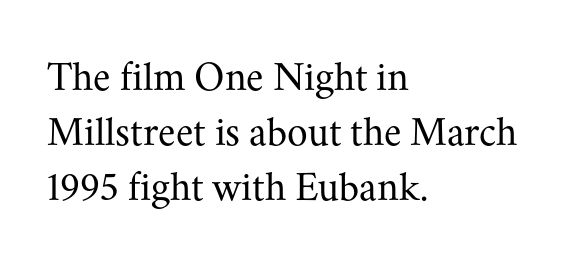
The image shows 42 px regular-weight serif type, upright; set left-aligned, normal line spacing (1.31x), normal letter spacing, not underlined; medium stroke contrast and a small x-height.
